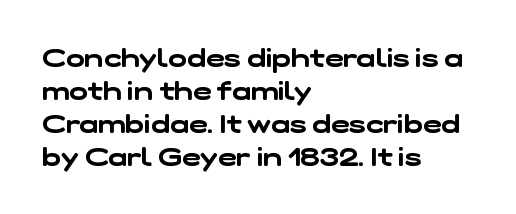
The image shows 25 px text type; set left-aligned, normal line spacing (1.32x), normal letter spacing, not underlined.
